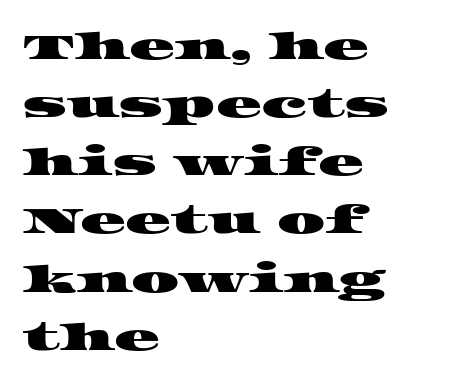
Nobody touched the tracking dial on this one. The vertical gap from one line to the next is medium. Looks like regular typesetting: each glyph gets only the width it needs. Anything drawn beneath the words? Only blank space. This rendering employs a face with finishing strokes, i.e., a serif. Reading down the block, your eye returns to a fixed left position each line.
